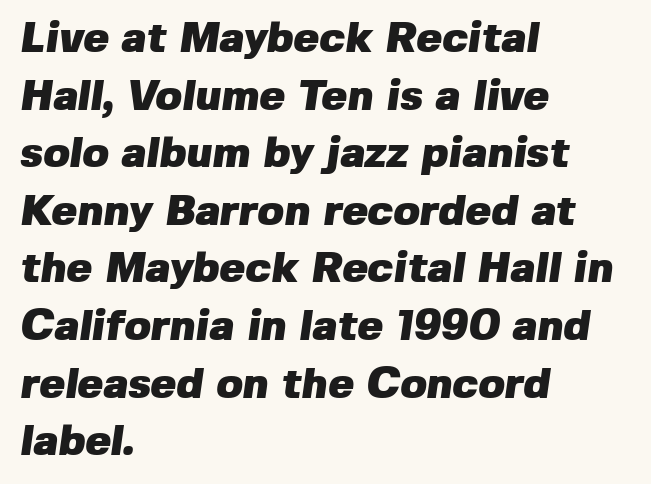
Q: Is the text bold? A: Yes.
Q: Is the typeface a serif or a sans-serif typeface? A: Sans-serif.
Q: Is the text underlined? A: No.
Q: How is the paragraph aligned? A: Left-aligned.
Q: Is the spacing between letters normal or unusually wide? A: Normal.
Q: Is the spacing between lines tight, normal or loose? A: Normal.
Q: Width (condensed, normal, or wide)? A: Normal.
Q: Stroke contrast? A: Low.
Q: x-height? A: Medium.
Q: Monospaced? A: No.
